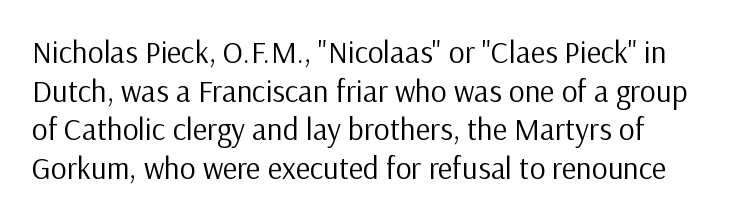
The image shows 31 px regular-weight sans-serif type, upright; set normal line spacing (1.25x), normal letter spacing, not underlined; low stroke contrast and a medium x-height.
